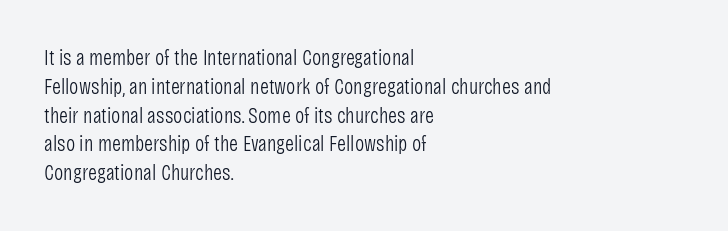
{"italic": "no", "bold": "no", "underline": "no", "align": "left", "line_spacing": "normal", "line_spacing_ratio": 1.31, "letter_spacing": "normal", "letter_spacing_em": 0.0, "glyph_px": 22}
